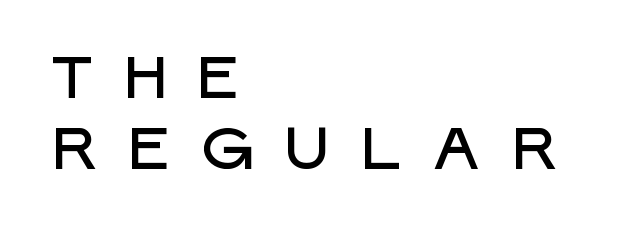
The designer went with a sans here, leaving each stem footless. The area under the type is left untouched. Glyph-to-glyph distance is far greater than everyday printed text. This is roman type, the default non-slanted kind. Do the characters align in a grid? No, the font is proportional. The ragged edge is on the right, which tells us the setting is flush left.
